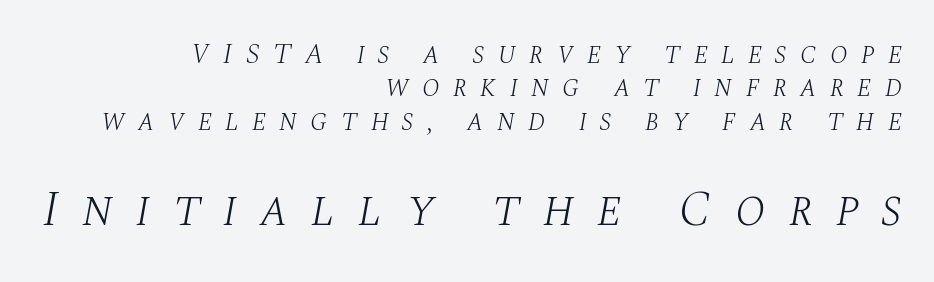
Slant detected: the letters are inclined. You could not count columns in this text — the font is proportionally spaced. Each new line begins almost immediately beneath the previous one. Only glyphs here, with clear space below each row.
